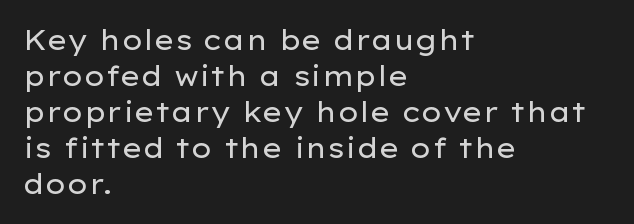
The image shows 27 px text type, upright; set left-aligned, normal line spacing (1.33x), normal letter spacing, not underlined.
